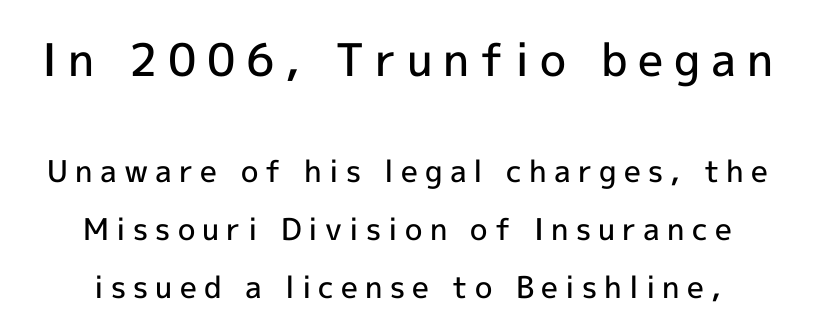
Just letters on the line, the space beneath them empty. A somewhat darkened texture: the type is semibold rather than bold. Typographically, this falls in the sans-serif category. A student would notice the top passage is typeset larger than what follows. A typesetter would call this leading open, well beyond the default.
